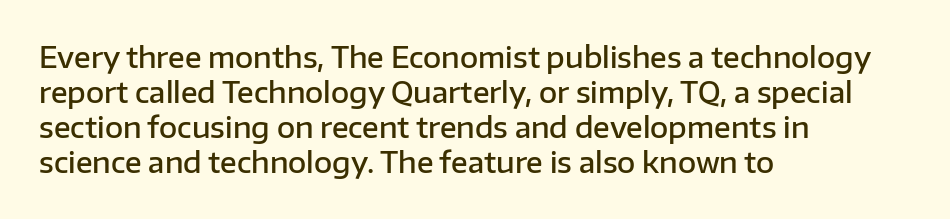
{"serif": "no", "italic": "no", "bold": "semi", "weight": "semibold", "width": "normal", "stroke_contrast": "low", "x_height": "medium", "monospaced": "no", "underline": "no", "align": "left", "line_spacing": "normal", "line_spacing_ratio": 1.25, "letter_spacing": "normal", "letter_spacing_em": 0.0, "glyph_px": 28}
